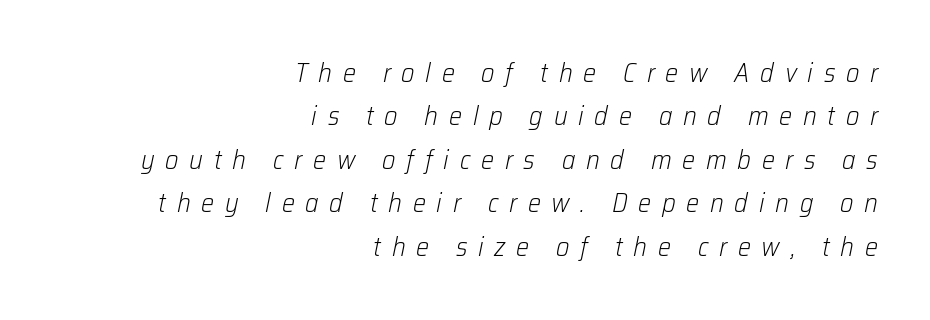
Q: Is the text bold? A: No.
Q: Is the text italic (slanted)? A: Yes, it leans right by about 12 degrees.
Q: Is the text underlined? A: No.
Q: How is the paragraph aligned? A: Right-aligned.
Q: Is the spacing between letters normal or unusually wide? A: Unusually wide.
Q: Is the spacing between lines tight, normal or loose? A: Normal.
